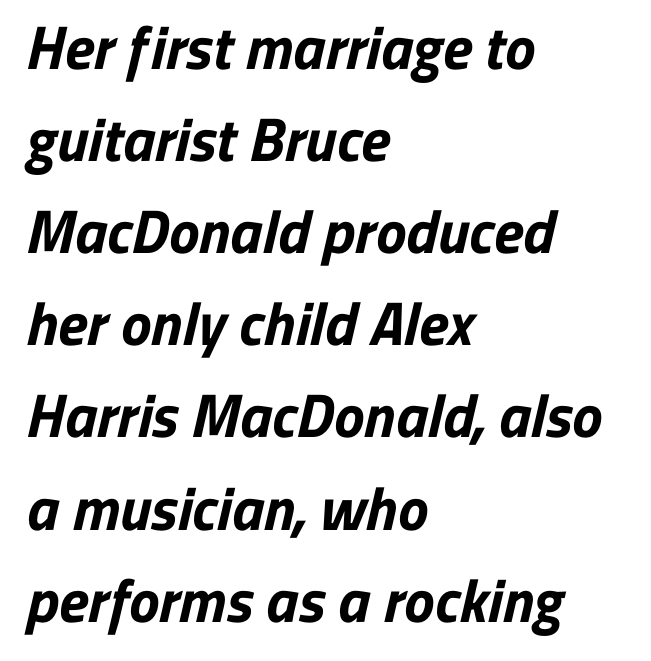
The image shows 61 px bold sans-serif type; set left-aligned, normal line spacing (1.51x), normal letter spacing, not underlined; low stroke contrast and a medium x-height.
